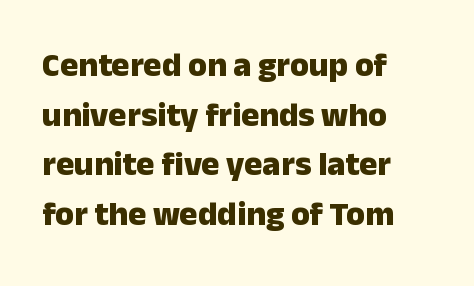
{"serif": "no", "italic": "no", "bold": "yes", "weight": "heavy", "width": "normal", "stroke_contrast": "low", "x_height": "medium", "monospaced": "no", "underline": "no", "align": "left", "line_spacing": "normal", "line_spacing_ratio": 1.46, "letter_spacing": "normal", "letter_spacing_em": 0.0, "glyph_px": 34}
